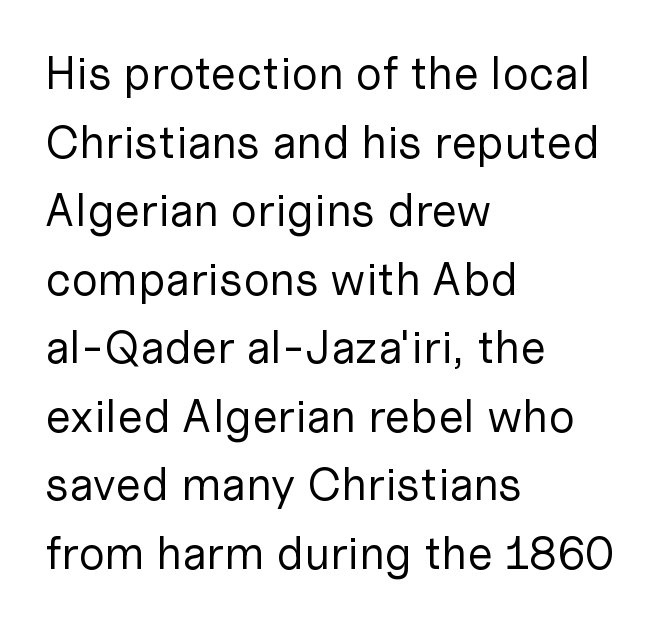
These lines keep a tight, regular rhythm from letter to letter. No word sits above an underline. The font sits on the lighter half of the weight spectrum, regular included. The rows are spaced the way most documents space them. The paragraph shown leans on its left margin.
